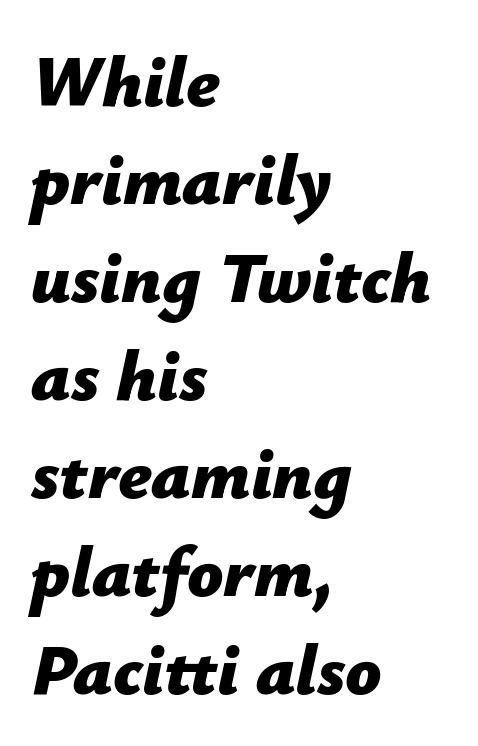
Q: Is the text bold? A: Yes.
Q: Is the text italic (slanted)? A: Yes, it leans right by about 12 degrees.
Q: Is the text underlined? A: No.
Q: How is the paragraph aligned? A: Left-aligned.
Q: Is the spacing between letters normal or unusually wide? A: Normal.
Q: Is the spacing between lines tight, normal or loose? A: Normal.
Q: Width (condensed, normal, or wide)? A: Normal.
Q: Stroke contrast? A: Low.
Q: x-height? A: Medium.
Q: Monospaced? A: No.
